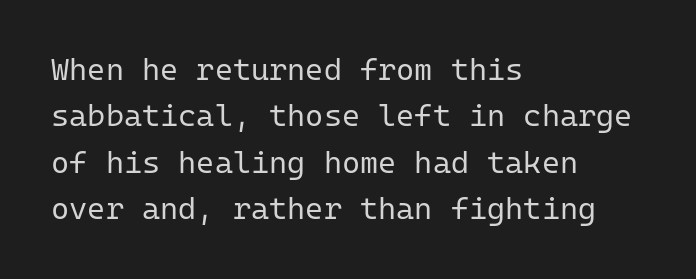
The image shows 31 px regular-weight sans-serif type, upright, monospaced; set left-aligned, normal line spacing (1.5x), normal letter spacing, not underlined; low stroke contrast and a medium x-height.
